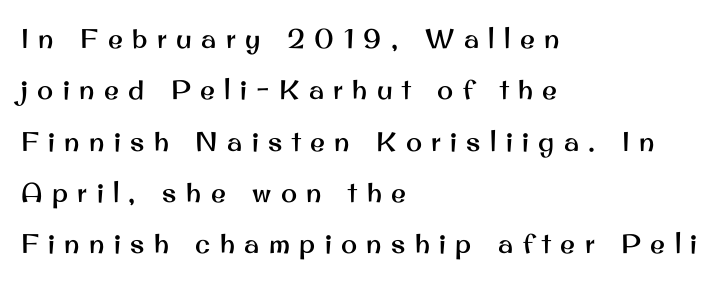
{"italic": "no", "underline": "no", "align": "left", "line_spacing": "loose", "line_spacing_ratio": 1.9, "letter_spacing": "wide", "letter_spacing_em": 0.35, "glyph_px": 27}
